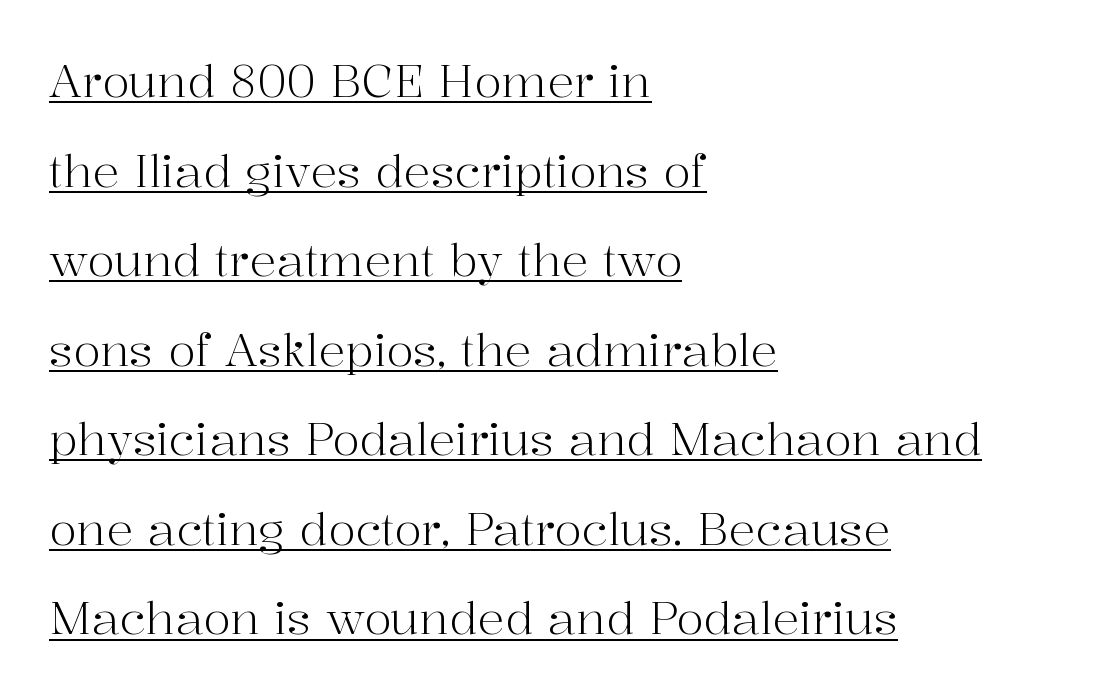
Caption: face not bold, strokes unweighted. Font category for this specimen: serif. Between one letter and the next there's only the usual sliver of space. Loosely led — the rows are spread out.
